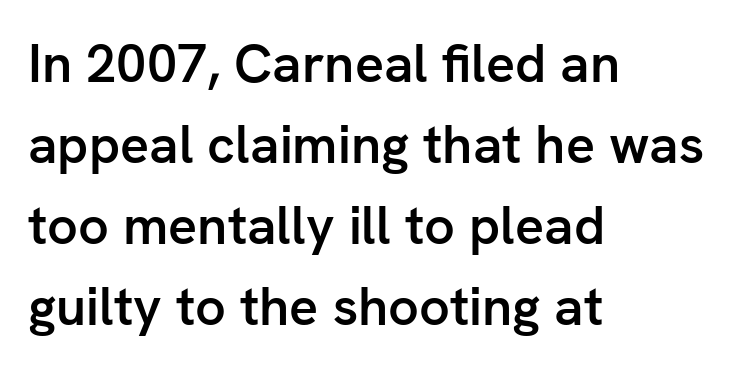
The image shows 54 px semibold sans-serif type, upright; set left-aligned, normal line spacing (1.5x), normal letter spacing, not underlined; low stroke contrast and a medium x-height.
